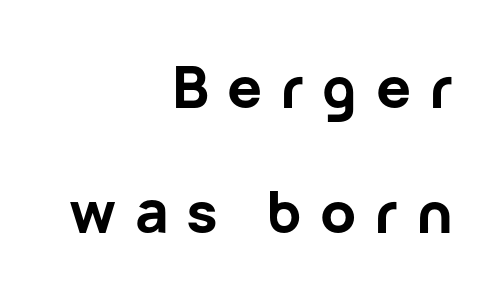
The image shows 58 px bold sans-serif type, upright; set right-aligned, loose line spacing (2.15x), unusually wide letter spacing (+0.31 em), not underlined; low stroke contrast and a medium x-height.
